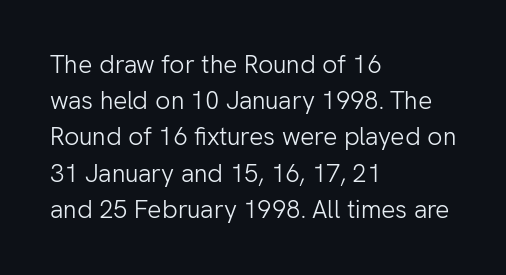
Q: Is the text bold? A: No.
Q: Is the text italic (slanted)? A: No, it is upright.
Q: Is the text underlined? A: No.
Q: How is the paragraph aligned? A: Left-aligned.
Q: Is the spacing between letters normal or unusually wide? A: Normal.
Q: Is the spacing between lines tight, normal or loose? A: Normal.
